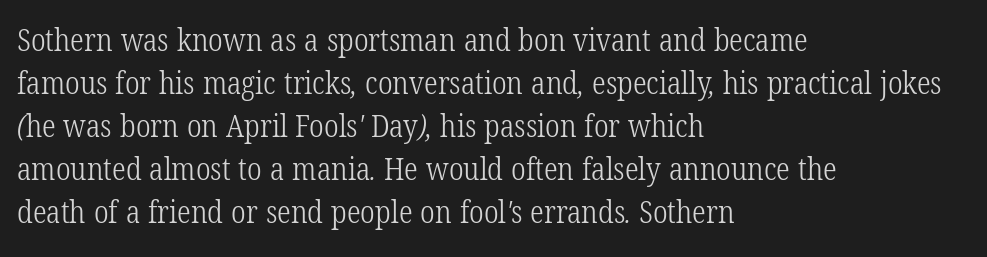
A typesetter would call this proportional, since set widths differ per character. Notice how the passage keeps a crisp vertical edge on the left only. Think standard paragraph weight, or any step lighter than that. Inter-character spacing is left at the font's built-in metrics. Check the space under the baseline: it is left empty. The passage shown stacks its lines at a standard gap.
